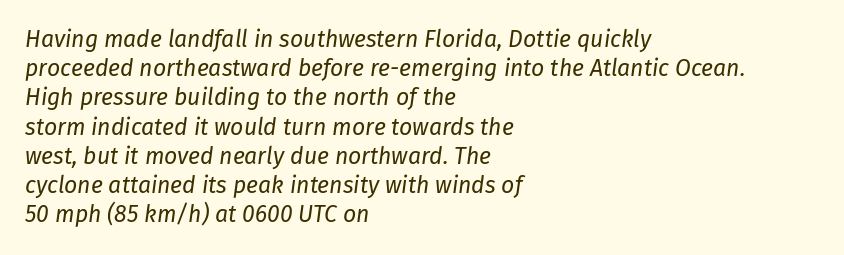
The image shows 23 px text type, italic (leaning right); set left-aligned, normal line spacing (1.27x), normal letter spacing, not underlined.
